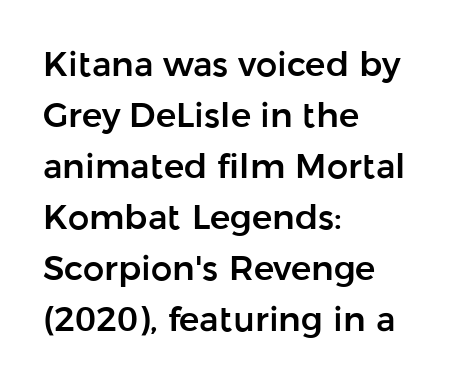
Here the glyphs are tracked normally, forming tight word shapes. Honestly, there is no underline to notice here at all. The typeface chosen for these lines omits serifs. Do the characters align in a grid? No, the font is proportional. Notice how the stems are strictly vertical — no italics here. Notice how descenders clear the ascenders below comfortably — that's standard leading.
